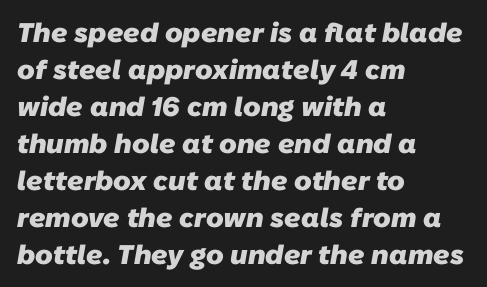
The image shows 27 px bold type; set left-aligned, normal line spacing (1.37x), normal letter spacing, not underlined.
